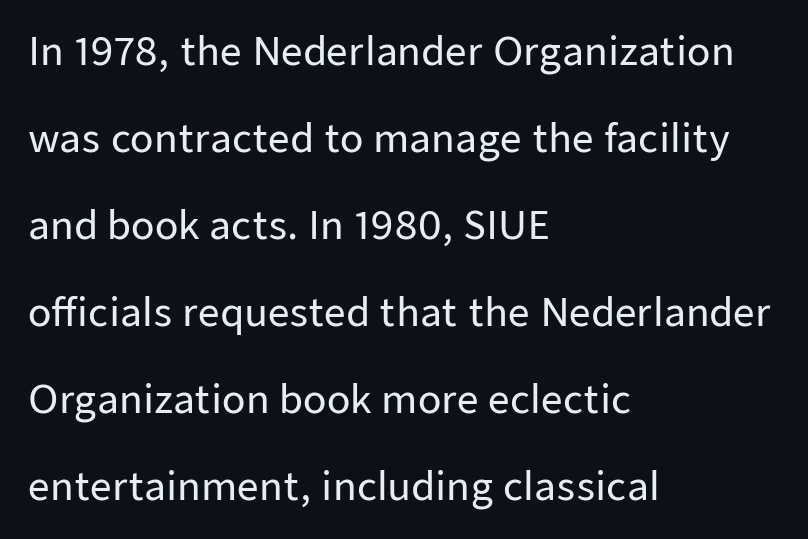
The image shows 38 px sans-serif type, upright; set left-aligned, loose line spacing (2.29x), normal letter spacing, not underlined; low stroke contrast and a medium x-height.
